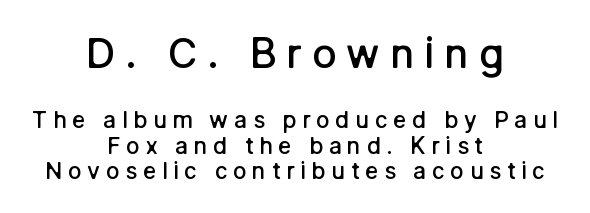
The image shows 41 px semibold sans-serif type, upright; set centered, tight line spacing (1.09x), unusually wide letter spacing (+0.24 em), not underlined; the first (top) block is 1.78x larger; low stroke contrast and a medium x-height.
